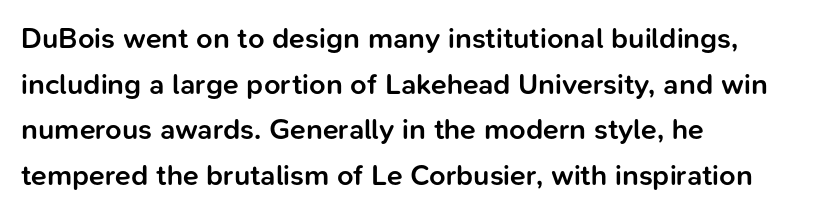
No word sits above an underline. Looks like regular typesetting: each glyph gets only the width it needs. Bold? Not quite — semibold, heavier than regular but stopping short. Style check: upright. The rag falls on the right side of this text block.
